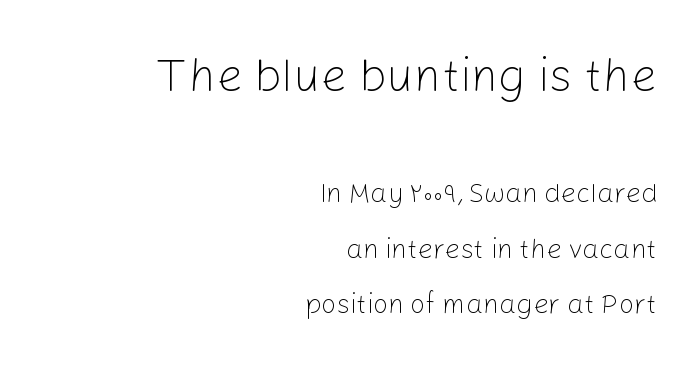
The image shows 47 px light sans-serif type, upright; set right-aligned, loose line spacing (2.04x), normal letter spacing, not underlined; the first (top) block is 1.74x larger; low stroke contrast and a medium x-height.
